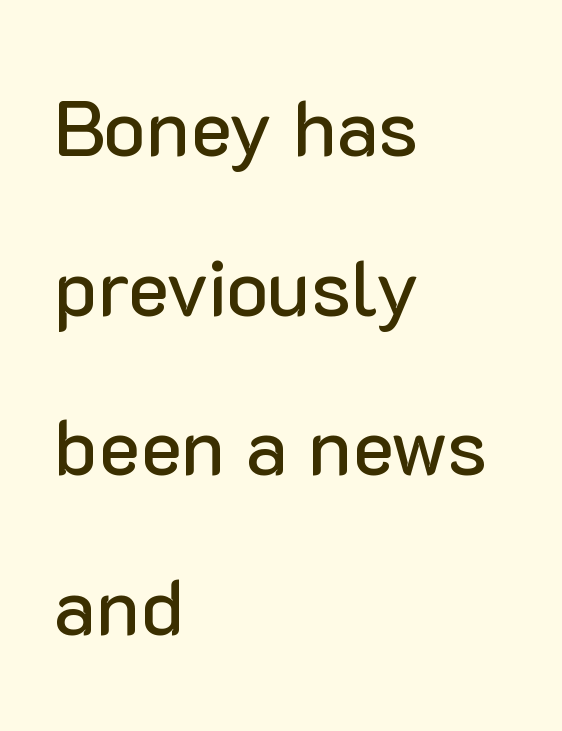
The image shows 79 px sans-serif type, upright; set left-aligned, loose line spacing (2.02x), normal letter spacing, not underlined; low stroke contrast and a medium x-height.
